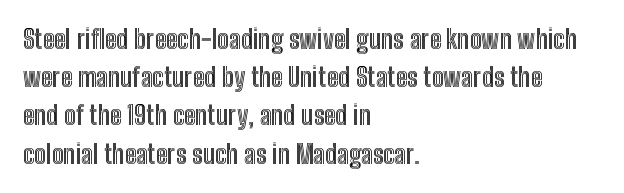
Glance below the letters and you will spot only blank space. Interline gaps are of average width in this sample. The type sits square on the baseline with zero lean. The text block is weighted toward the left margin, trailing off unevenly rightward. These lines keep a tight, regular rhythm from letter to letter.
